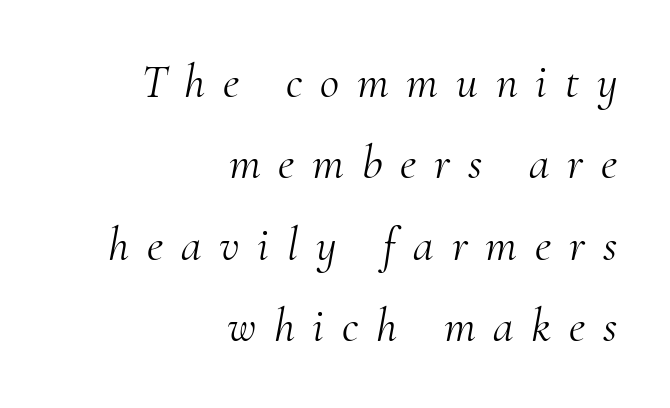
Q: Is the text bold? A: No.
Q: Is the text italic (slanted)? A: Yes, it leans right by about 10 degrees.
Q: Is the typeface a serif or a sans-serif typeface? A: Serif.
Q: Is the text underlined? A: No.
Q: How is the paragraph aligned? A: Right-aligned.
Q: Is the spacing between letters normal or unusually wide? A: Unusually wide.
Q: Width (condensed, normal, or wide)? A: Normal.
Q: Stroke contrast? A: Medium.
Q: x-height? A: Small.
Q: Monospaced? A: No.
